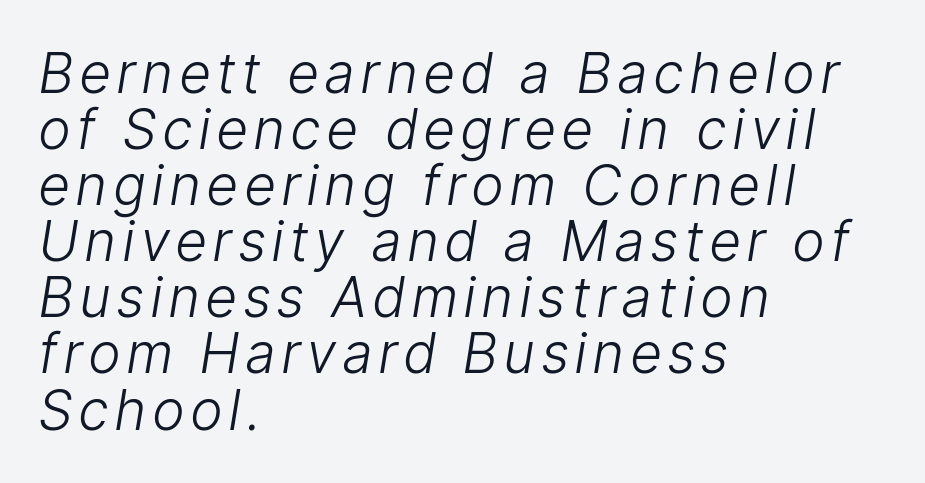
The image shows 55 px light, condensed type, italic (leaning right); set left-aligned, tight line spacing (1.02x), not underlined; low stroke contrast and a medium x-height.
